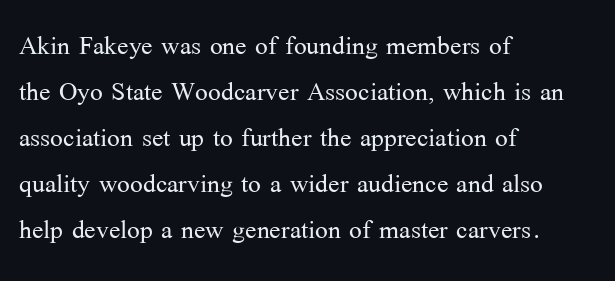
The image shows 34 px light serif type, upright; set left-aligned, normal line spacing (1.35x), normal letter spacing, not underlined; medium stroke contrast and a medium x-height.
